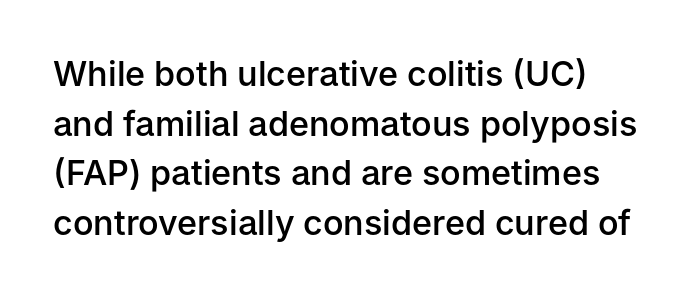
Q: Is the text bold? A: Semi-bold.
Q: Is the text italic (slanted)? A: No, it is upright.
Q: Is the typeface a serif or a sans-serif typeface? A: Sans-serif.
Q: Is the text underlined? A: No.
Q: How is the paragraph aligned? A: Left-aligned.
Q: Is the spacing between letters normal or unusually wide? A: Normal.
Q: Is the spacing between lines tight, normal or loose? A: Normal.
Q: Width (condensed, normal, or wide)? A: Normal.
Q: Stroke contrast? A: Low.
Q: x-height? A: Medium.
Q: Monospaced? A: No.
